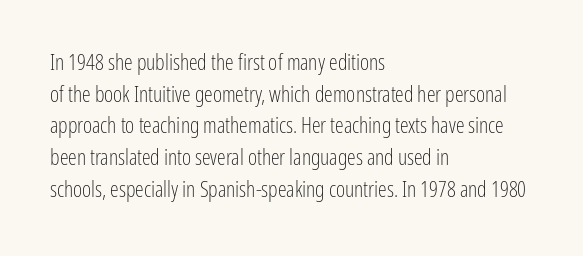
Ordinary non-slanted type is in use. Whoever set this chose a conventional vertical rhythm. Nothing unusual about the tracking: characters are spaced as the font intends. Every row of glyphs begins at an identical x-position on the left.
